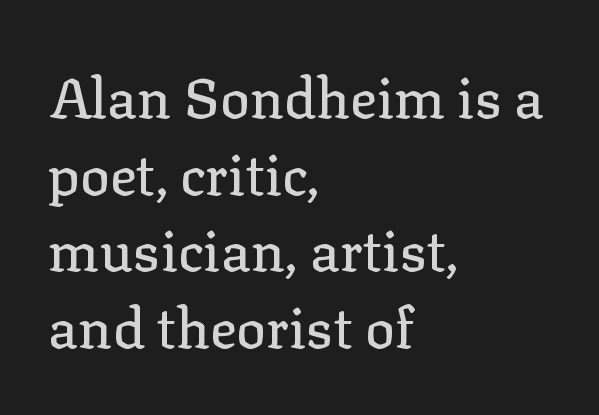
The image shows 56 px serif type, upright; set left-aligned, normal line spacing (1.37x), normal letter spacing, not underlined; low stroke contrast and a medium x-height.
